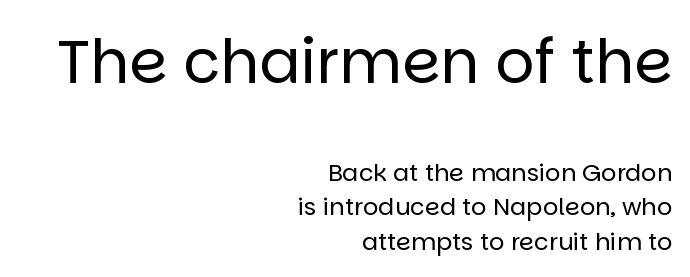
The image shows 61 px regular-weight sans-serif type, upright; set right-aligned, normal line spacing (1.44x), normal letter spacing, not underlined; the first (top) block is 2.54x larger; low stroke contrast and a large x-height.
